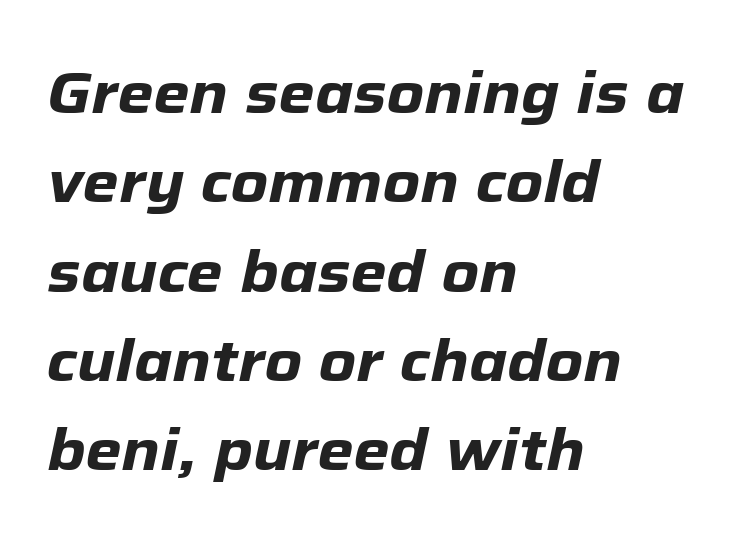
The image shows 58 px heavy type, italic (leaning right); set left-aligned, normal line spacing (1.54x), normal letter spacing, not underlined; low stroke contrast and a medium x-height.
